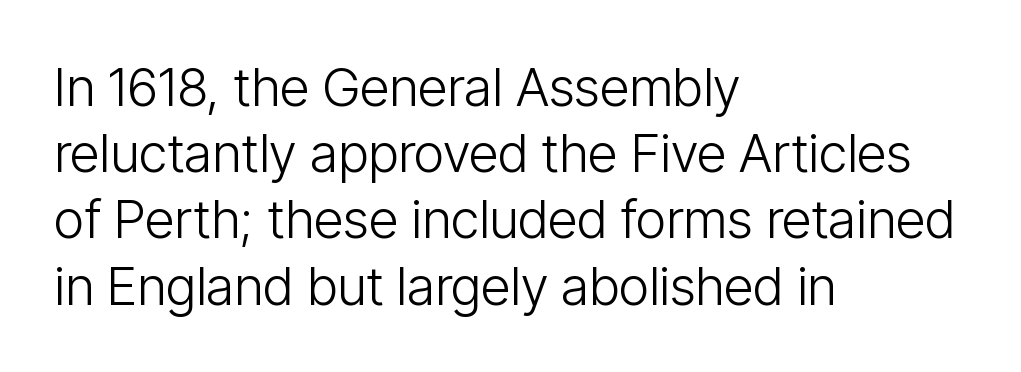
The font sits on the lighter half of the weight spectrum, regular included. Students, observe: this is what conventionally led text looks like. The passage shown is typed in a proportional face where columns would drift. A typesetter would label this face a sans. Each word holds together tightly as a unit, with standard inter-letter gaps.
